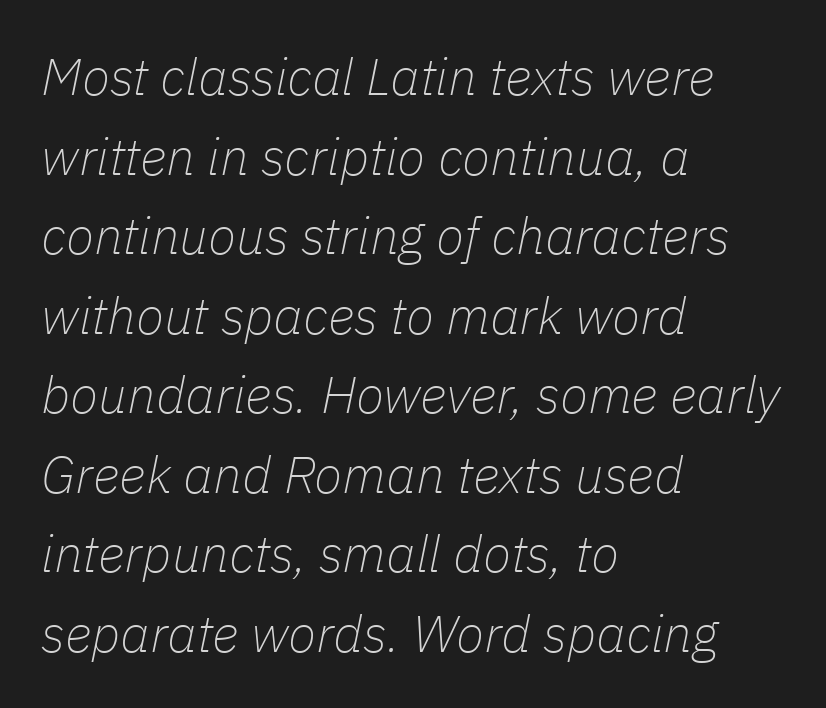
The image shows 52 px thin type, italic (leaning right); set left-aligned, normal line spacing (1.53x), normal letter spacing, not underlined; low stroke contrast and a medium x-height.
